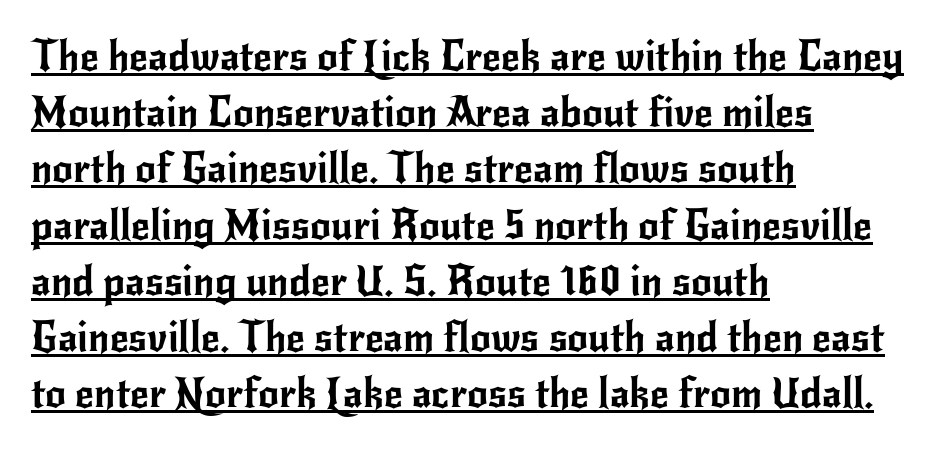
The image shows 41 px sans-serif type, upright; set left-aligned, normal line spacing (1.37x), normal letter spacing, underlined; low stroke contrast and a small x-height.
